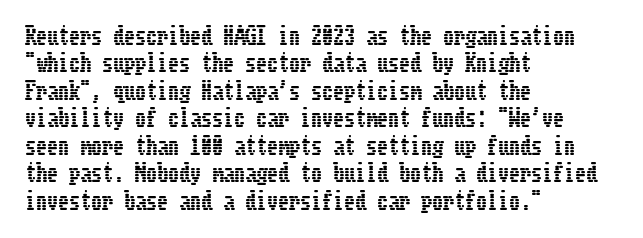
Letter spacing: default. Words float on clear page, feet unadorned. Every stem runs plumb, perpendicular to the baseline. Is there much room between lines? A standard amount, neither cramped nor airy. Reading down the block, your eye returns to a fixed left position each line.
